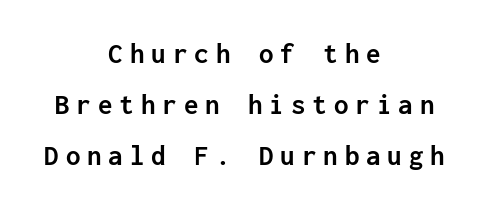
Q: Is the text bold? A: Yes.
Q: Is the text italic (slanted)? A: No, it is upright.
Q: Is the typeface a serif or a sans-serif typeface? A: Sans-serif.
Q: Is the text underlined? A: No.
Q: How is the paragraph aligned? A: Centered.
Q: Is the spacing between letters normal or unusually wide? A: Unusually wide.
Q: Width (condensed, normal, or wide)? A: Normal.
Q: Stroke contrast? A: Low.
Q: x-height? A: Medium.
Q: Monospaced? A: Yes.
